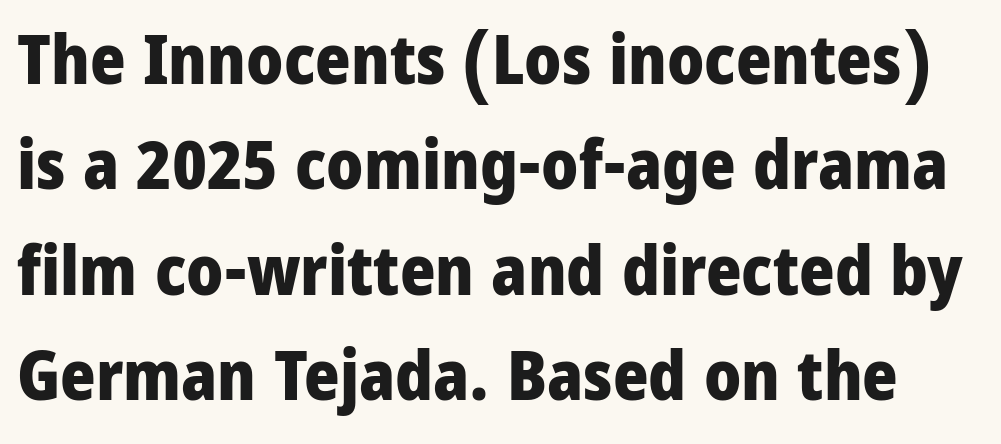
{"serif": "no", "italic": "no", "bold": "yes", "weight": "heavy", "width": "condensed", "stroke_contrast": "low", "x_height": "large", "monospaced": "no", "underline": "no", "line_spacing": "normal", "line_spacing_ratio": 1.55, "letter_spacing": "normal", "letter_spacing_em": 0.0, "glyph_px": 68}
